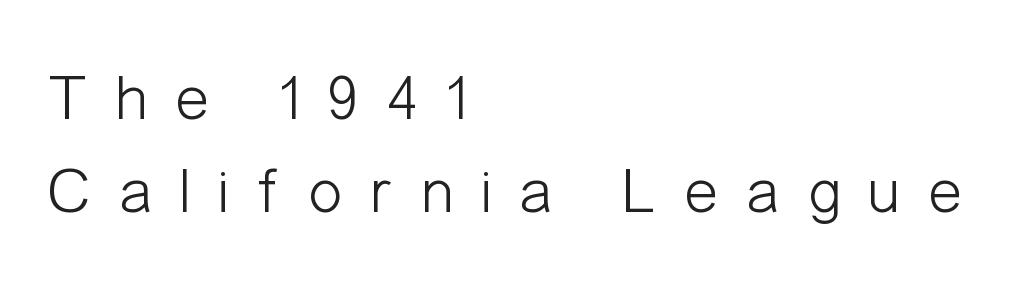
The weight would be labelled regular, book, light, or lighter still. Each letter keeps its own natural width here, so spacing adapts to shape. Regarding serifs, this sample does without them. The baseline area is clear.
